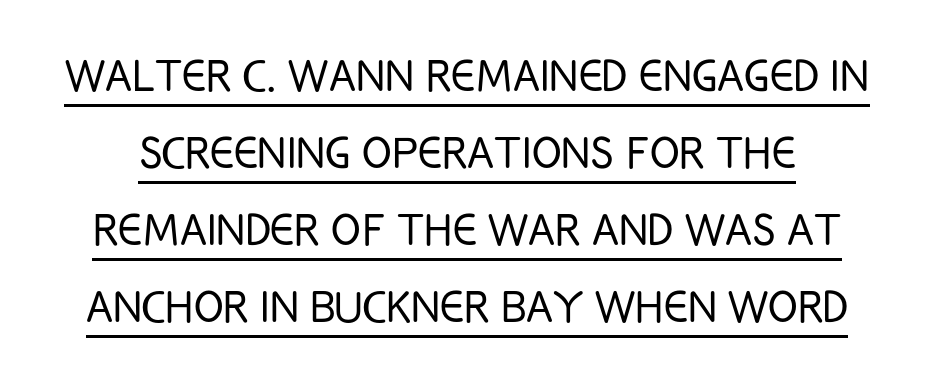
Q: Is the text bold? A: No.
Q: Is the text italic (slanted)? A: No, it is upright.
Q: Is the typeface a serif or a sans-serif typeface? A: Sans-serif.
Q: Is the text underlined? A: Yes.
Q: Is the spacing between letters normal or unusually wide? A: Normal.
Q: Is the spacing between lines tight, normal or loose? A: Normal.
Q: Width (condensed, normal, or wide)? A: Condensed.
Q: Stroke contrast? A: Low.
Q: x-height? A: Large.
Q: Monospaced? A: No.
